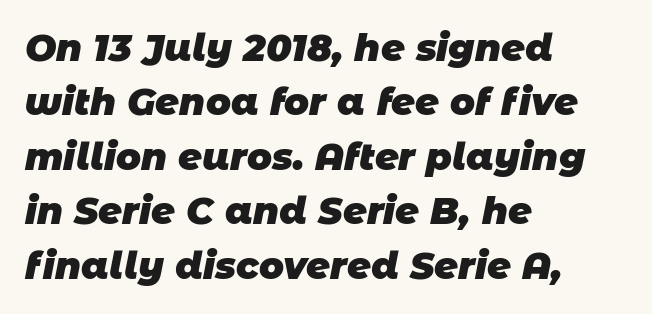
{"serif": "no", "bold": "yes", "weight": "heavy", "width": "normal", "stroke_contrast": "low", "x_height": "large", "monospaced": "no", "underline": "no", "align": "left", "line_spacing": "normal", "line_spacing_ratio": 1.47, "letter_spacing": "normal", "letter_spacing_em": 0.0, "glyph_px": 37}
